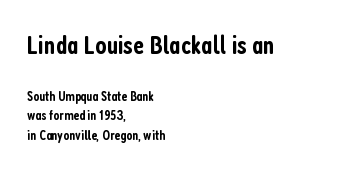
{"italic": "no", "bold": "semi", "underline": "no", "align": "left", "line_spacing": "normal", "line_spacing_ratio": 1.41, "letter_spacing": "normal", "letter_spacing_em": 0.0, "larger_block": "first", "size_ratio": 1.93, "glyph_px": 27}
